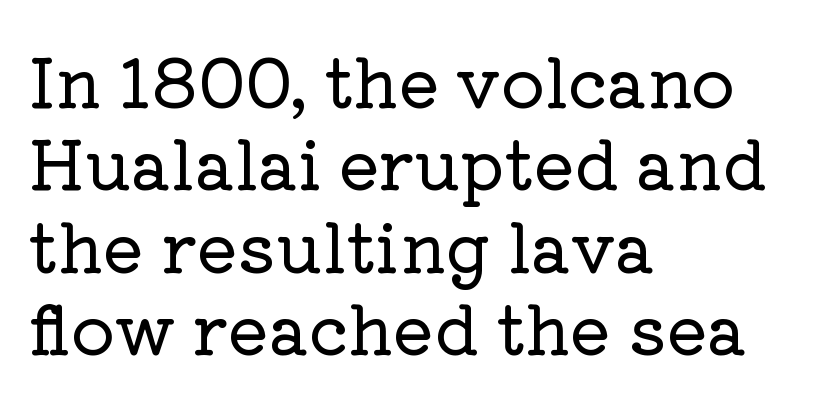
{"serif": "yes", "italic": "no", "width": "normal", "stroke_contrast": "low", "x_height": "medium", "monospaced": "no", "underline": "no", "align": "left", "line_spacing_ratio": 1.21, "letter_spacing": "normal", "letter_spacing_em": 0.0, "glyph_px": 68}
